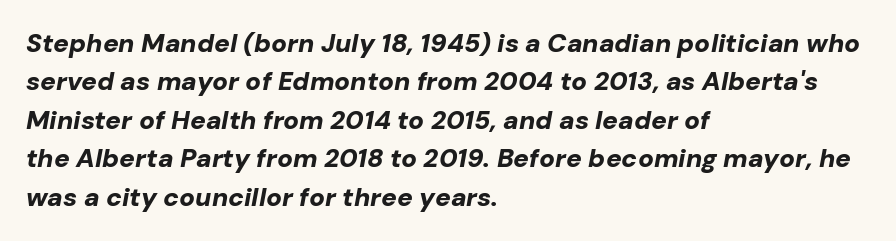
Q: Is the text bold? A: Yes.
Q: Is the text italic (slanted)? A: Yes, it leans right by about 10 degrees.
Q: Is the text underlined? A: No.
Q: How is the paragraph aligned? A: Left-aligned.
Q: Is the spacing between letters normal or unusually wide? A: Normal.
Q: Is the spacing between lines tight, normal or loose? A: Normal.
